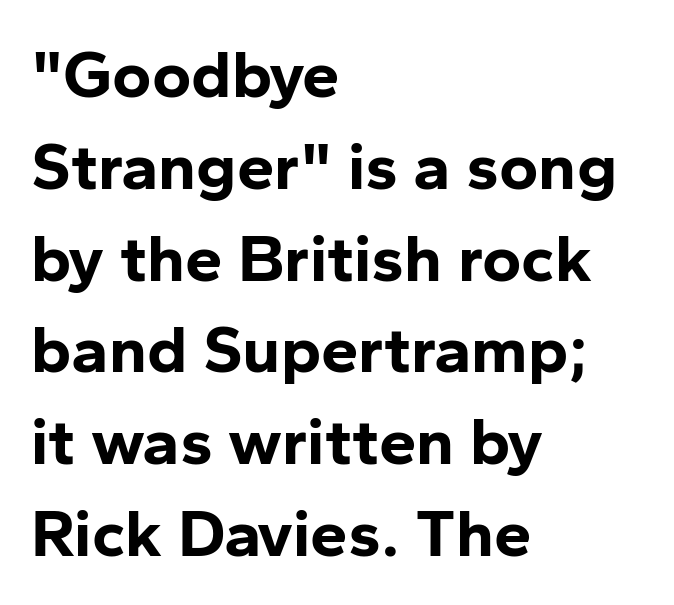
Q: Is the text bold? A: Yes.
Q: Is the text italic (slanted)? A: No, it is upright.
Q: Is the typeface a serif or a sans-serif typeface? A: Sans-serif.
Q: Is the text underlined? A: No.
Q: How is the paragraph aligned? A: Left-aligned.
Q: Is the spacing between letters normal or unusually wide? A: Normal.
Q: Is the spacing between lines tight, normal or loose? A: Normal.
Q: Width (condensed, normal, or wide)? A: Normal.
Q: Stroke contrast? A: Low.
Q: x-height? A: Medium.
Q: Monospaced? A: No.
